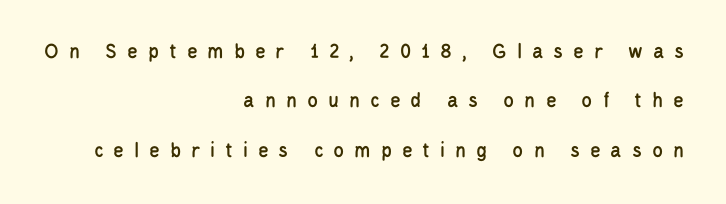
Q: Is the text italic (slanted)? A: No, it is upright.
Q: Is the text underlined? A: No.
Q: How is the paragraph aligned? A: Right-aligned.
Q: Is the spacing between letters normal or unusually wide? A: Unusually wide.
Q: Is the spacing between lines tight, normal or loose? A: Loose.
